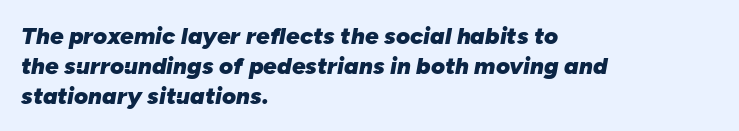
{"italic": "yes", "lean": "right", "slant_degrees": 10, "bold": "yes", "underline": "no", "align": "left", "line_spacing": "normal", "line_spacing_ratio": 1.25, "letter_spacing": "normal", "letter_spacing_em": 0.0, "glyph_px": 24}
